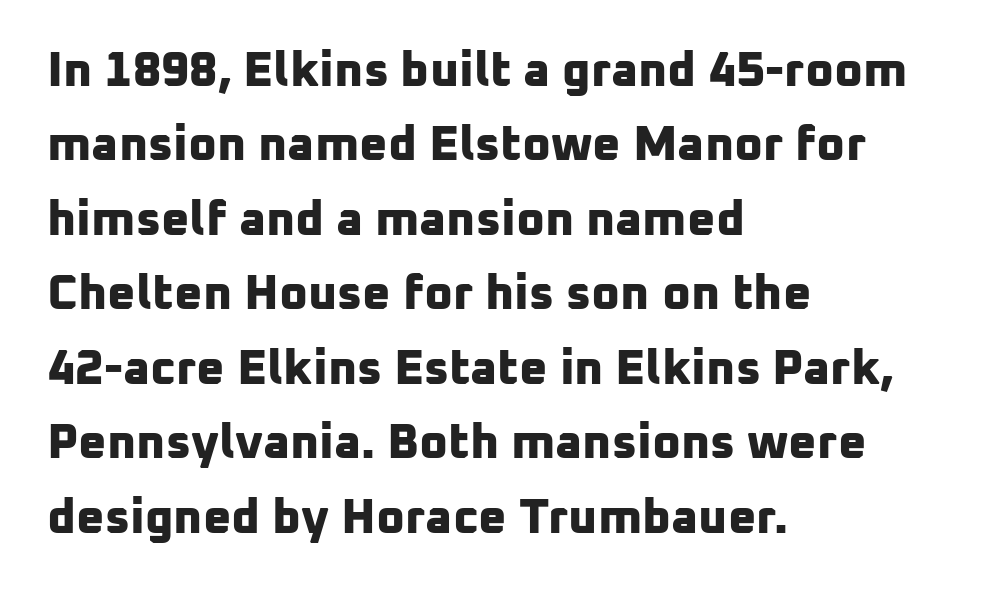
{"serif": "no", "bold": "yes", "weight": "bold", "width": "normal", "stroke_contrast": "low", "x_height": "medium", "monospaced": "no", "underline": "no", "align": "left", "line_spacing": "normal", "line_spacing_ratio": 1.52, "letter_spacing": "normal", "letter_spacing_em": 0.0, "glyph_px": 49}
